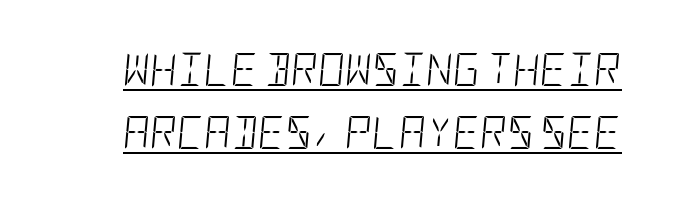
Q: Is the text bold? A: No.
Q: Is the text italic (slanted)? A: Yes, it leans right by about 5 degrees.
Q: Is the text underlined? A: Yes.
Q: Is the spacing between letters normal or unusually wide? A: Normal.
Q: Is the spacing between lines tight, normal or loose? A: Loose.
Q: Width (condensed, normal, or wide)? A: Condensed.
Q: Stroke contrast? A: Low.
Q: x-height? A: Large.
